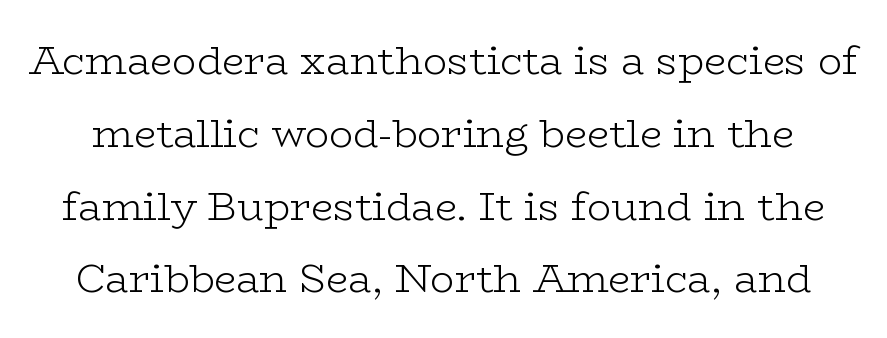
{"serif": "yes", "italic": "no", "bold": "no", "weight": "light", "width": "wide", "stroke_contrast": "low", "x_height": "medium", "monospaced": "no", "underline": "no", "line_spacing_ratio": 1.82, "letter_spacing": "normal", "letter_spacing_em": 0.0, "glyph_px": 40}
